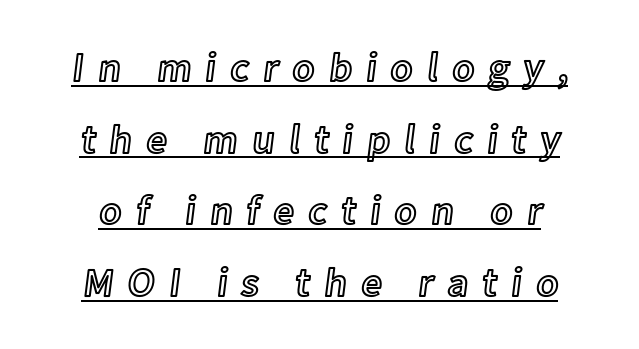
{"width": "normal", "x_height": "medium", "monospaced": "no", "underline": "yes", "line_spacing_ratio": 1.75, "letter_spacing": "wide", "letter_spacing_em": 0.34, "glyph_px": 41}
